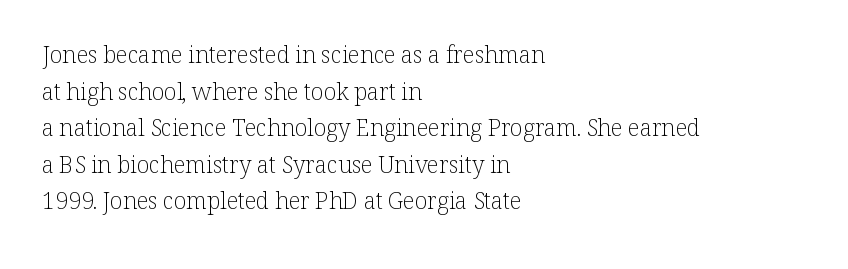
Notice how descenders clear the ascenders below comfortably — that's standard leading. Heft: none added — not bold. Posture: upright roman. The tracking reads as untouched default to a designer's eye. If you drew a ruler down the left edge, every line would touch it.
